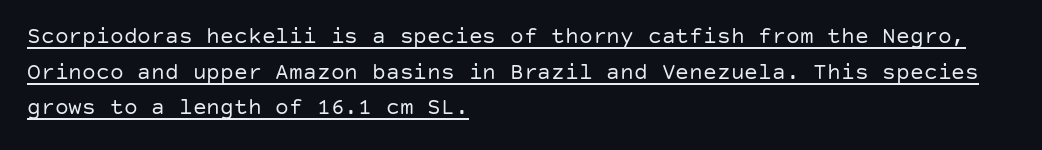
The image shows 23 px text type, upright; set left-aligned, normal line spacing (1.55x), normal letter spacing, underlined.
